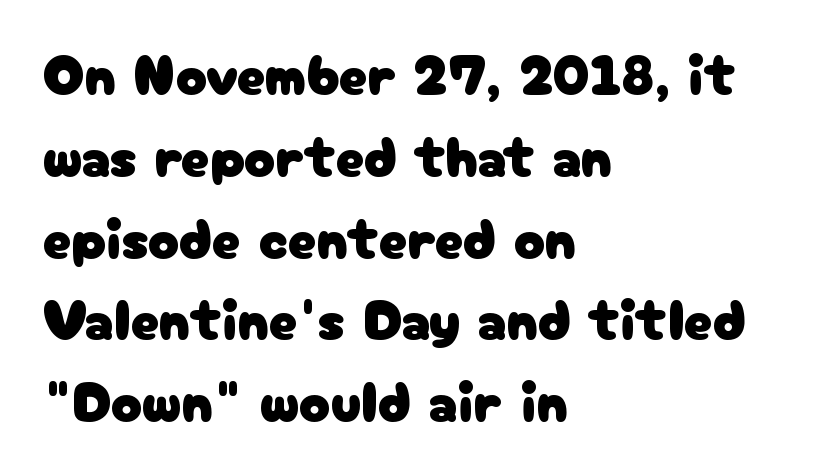
Q: Is the text italic (slanted)? A: No, it is upright.
Q: Is the typeface a serif or a sans-serif typeface? A: Sans-serif.
Q: Is the text underlined? A: No.
Q: How is the paragraph aligned? A: Left-aligned.
Q: Is the spacing between letters normal or unusually wide? A: Normal.
Q: Is the spacing between lines tight, normal or loose? A: Normal.
Q: Width (condensed, normal, or wide)? A: Normal.
Q: Stroke contrast? A: Low.
Q: x-height? A: Medium.
Q: Monospaced? A: No.
